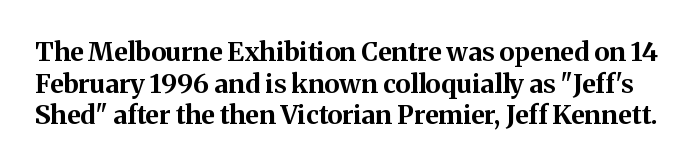
{"italic": "no", "bold": "yes", "underline": "no", "line_spacing_ratio": 1.22, "letter_spacing": "normal", "letter_spacing_em": 0.0, "glyph_px": 26}
